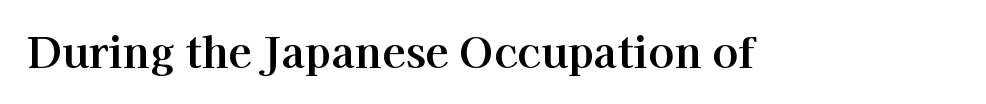
Q: Is the text italic (slanted)? A: No, it is upright.
Q: Is the typeface a serif or a sans-serif typeface? A: Serif.
Q: Is the text underlined? A: No.
Q: Is the spacing between letters normal or unusually wide? A: Normal.
Q: Width (condensed, normal, or wide)? A: Normal.
Q: Stroke contrast? A: High.
Q: x-height? A: Medium.
Q: Monospaced? A: No.
